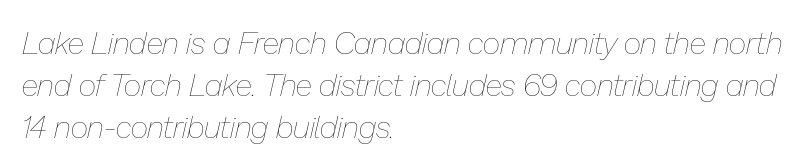
Q: Is the text bold? A: No.
Q: Is the text italic (slanted)? A: Yes, it leans right by about 13 degrees.
Q: Is the text underlined? A: No.
Q: How is the paragraph aligned? A: Left-aligned.
Q: Is the spacing between letters normal or unusually wide? A: Normal.
Q: Is the spacing between lines tight, normal or loose? A: Normal.
Q: Width (condensed, normal, or wide)? A: Normal.
Q: Stroke contrast? A: Low.
Q: x-height? A: Medium.
Q: Monospaced? A: No.
